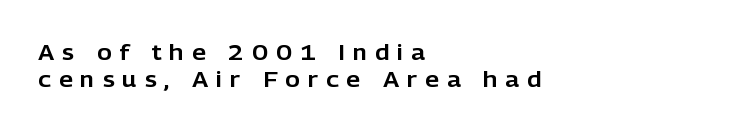
The image shows 22 px text type, upright; set left-aligned, normal line spacing (1.25x), unusually wide letter spacing (+0.36 em), not underlined.
